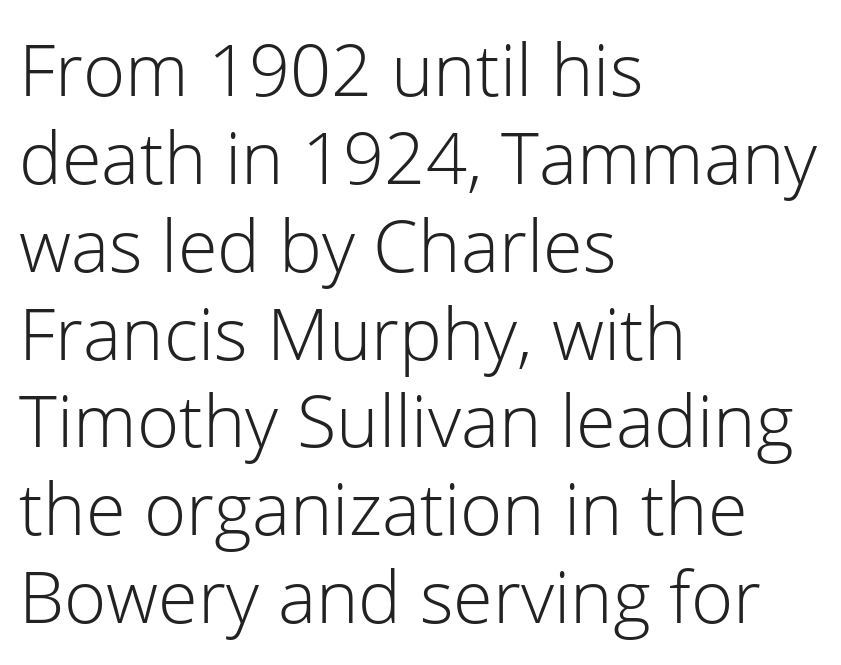
{"serif": "no", "italic": "no", "bold": "no", "weight": "light", "width": "normal", "stroke_contrast": "low", "x_height": "medium", "monospaced": "no", "underline": "no", "align": "left", "line_spacing_ratio": 1.22, "letter_spacing": "normal", "letter_spacing_em": 0.0, "glyph_px": 72}
